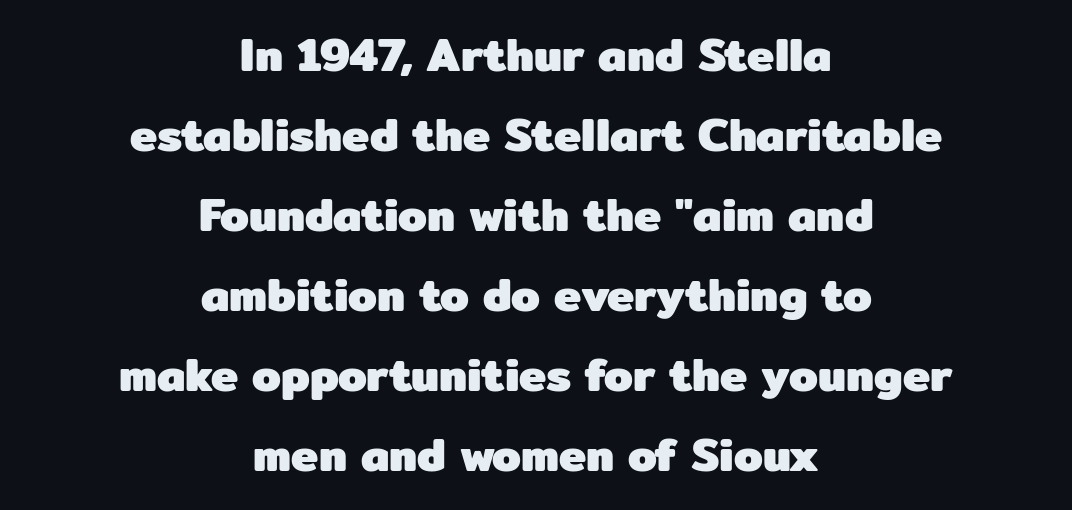
{"serif": "no", "italic": "no", "bold": "yes", "weight": "heavy", "width": "normal", "stroke_contrast": "low", "x_height": "medium", "monospaced": "no", "underline": "no", "align": "center", "line_spacing_ratio": 1.74, "letter_spacing": "normal", "letter_spacing_em": 0.0, "glyph_px": 46}
